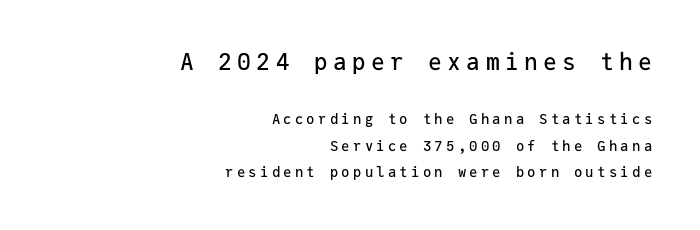
{"italic": "no", "underline": "no", "align": "right", "line_spacing": "loose", "line_spacing_ratio": 1.9, "letter_spacing": "wide", "letter_spacing_em": 0.23, "larger_block": "first", "size_ratio": 1.64, "glyph_px": 23}
